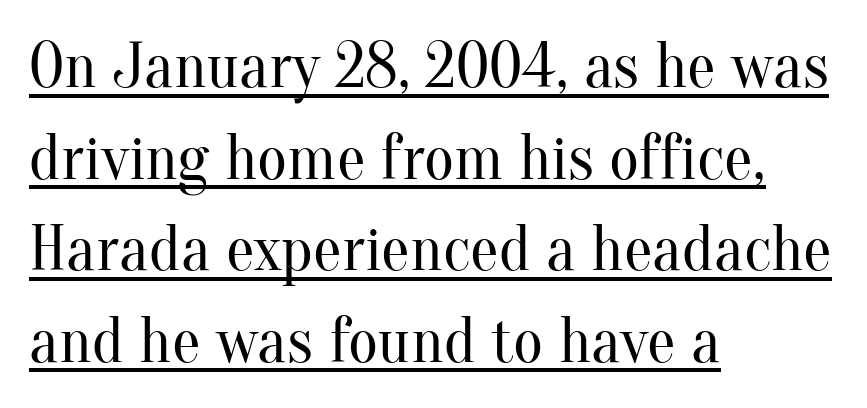
{"serif": "yes", "italic": "no", "bold": "no", "weight": "regular", "width": "normal", "stroke_contrast": "medium", "x_height": "small", "monospaced": "no", "underline": "yes", "align": "left", "line_spacing": "normal", "line_spacing_ratio": 1.43, "letter_spacing": "normal", "letter_spacing_em": 0.0, "glyph_px": 64}
